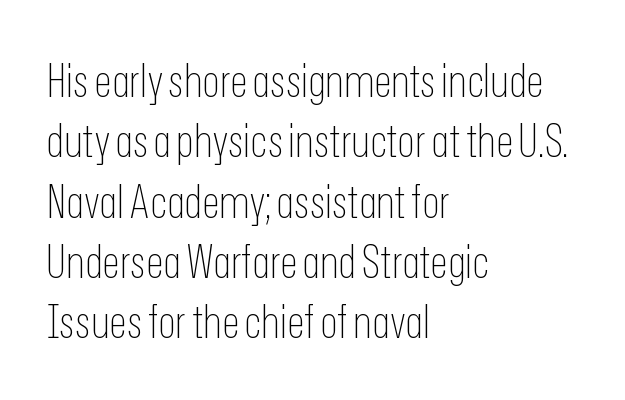
The tracking reads as untouched default to a designer's eye. Does the type have serifs? No, each stem ends abruptly. Posture: straight, roman, zero tilt. Character widths vary here, with narrow letters taking less room than wide ones.
